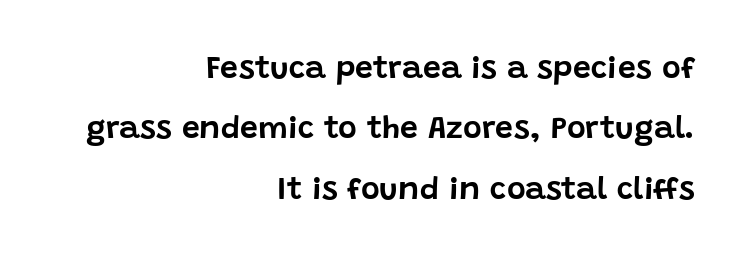
Q: Is the text italic (slanted)? A: No, it is upright.
Q: Is the typeface a serif or a sans-serif typeface? A: Sans-serif.
Q: Is the text underlined? A: No.
Q: How is the paragraph aligned? A: Right-aligned.
Q: Is the spacing between letters normal or unusually wide? A: Normal.
Q: Width (condensed, normal, or wide)? A: Normal.
Q: Stroke contrast? A: Low.
Q: x-height? A: Large.
Q: Monospaced? A: No.
